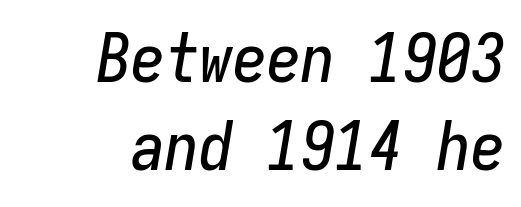
The image shows 68 px condensed type, italic (leaning right), monospaced; set right-aligned, normal line spacing (1.3x), normal letter spacing, not underlined; low stroke contrast and a medium x-height.
